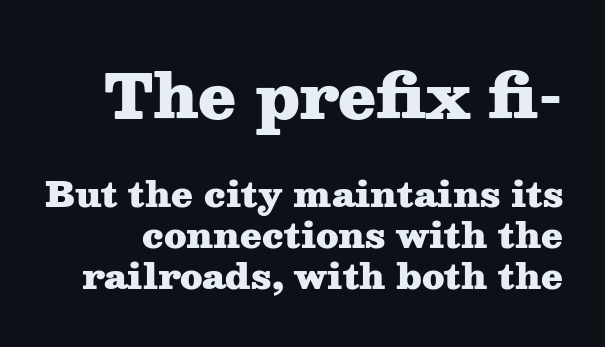
In terms of letterform style, serifs are clearly present. The first block has been scaled up relative to the second. Do the letters lean? They stand straight. The rendering uses natural spacing where letterforms have individual widths.
